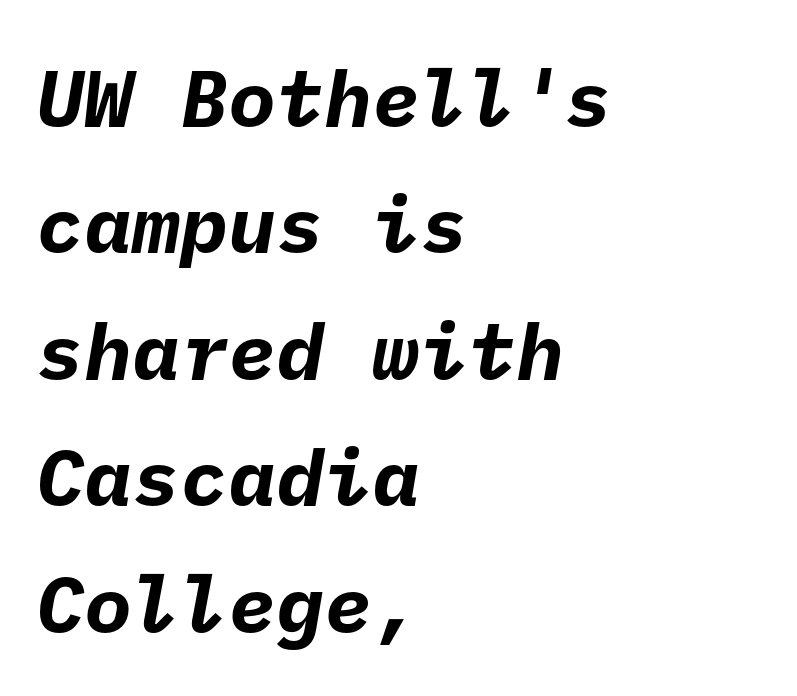
Q: Is the text bold? A: Yes.
Q: Is the typeface a serif or a sans-serif typeface? A: Sans-serif.
Q: Is the text underlined? A: No.
Q: How is the paragraph aligned? A: Left-aligned.
Q: Is the spacing between letters normal or unusually wide? A: Normal.
Q: Is the spacing between lines tight, normal or loose? A: Normal.
Q: Width (condensed, normal, or wide)? A: Normal.
Q: Stroke contrast? A: Low.
Q: x-height? A: Medium.
